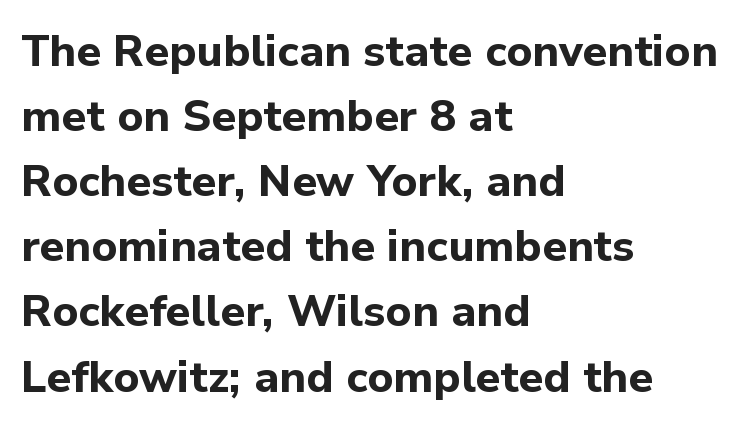
{"serif": "no", "italic": "no", "bold": "yes", "weight": "bold", "width": "normal", "stroke_contrast": "low", "x_height": "medium", "monospaced": "no", "underline": "no", "align": "left", "line_spacing": "normal", "line_spacing_ratio": 1.48, "letter_spacing": "normal", "letter_spacing_em": 0.0, "glyph_px": 44}
